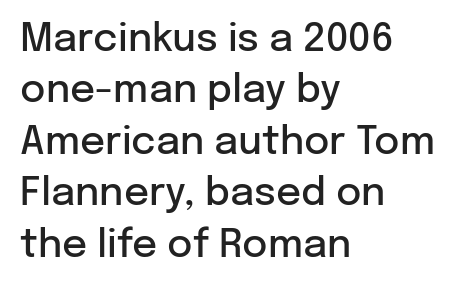
The image shows 39 px semibold sans-serif type, upright; set left-aligned, normal line spacing (1.32x), normal letter spacing, not underlined; low stroke contrast and a medium x-height.
